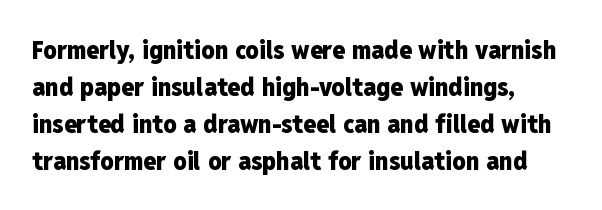
Q: Is the text bold? A: Yes.
Q: Is the text italic (slanted)? A: No, it is upright.
Q: Is the text underlined? A: No.
Q: How is the paragraph aligned? A: Left-aligned.
Q: Is the spacing between letters normal or unusually wide? A: Normal.
Q: Is the spacing between lines tight, normal or loose? A: Normal.
